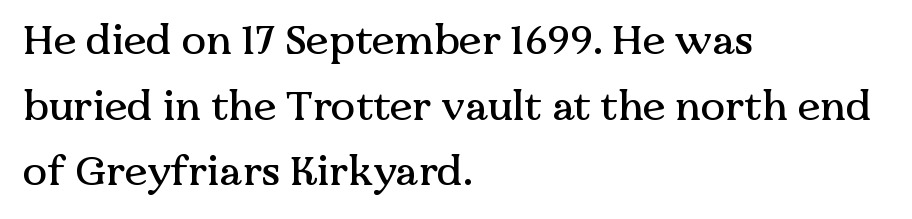
The image shows 41 px serif type, upright; set left-aligned, normal line spacing (1.6x), normal letter spacing, not underlined; medium stroke contrast and a medium x-height.
